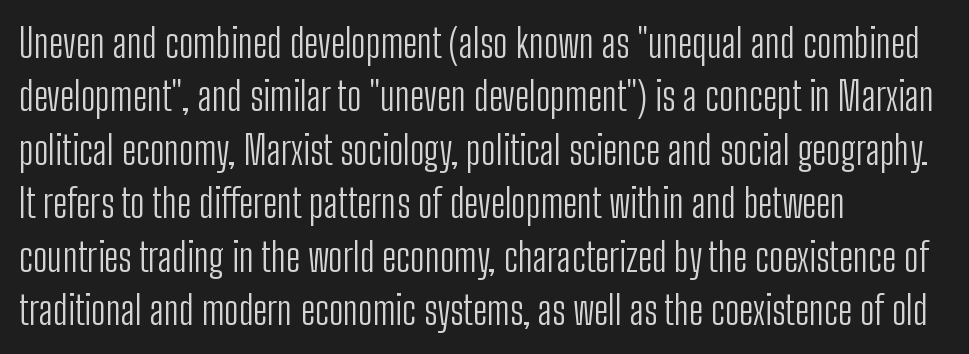
Ordinary non-slanted type is in use. Letterform terminals end flat and unadorned throughout the passage. You could call the tracking neutral — neither tight nor loose. Underlining? Definitely not there. Left-aligned paragraph, ragged on the right. The face used here is proportionally spaced, like ordinary book or web type.
